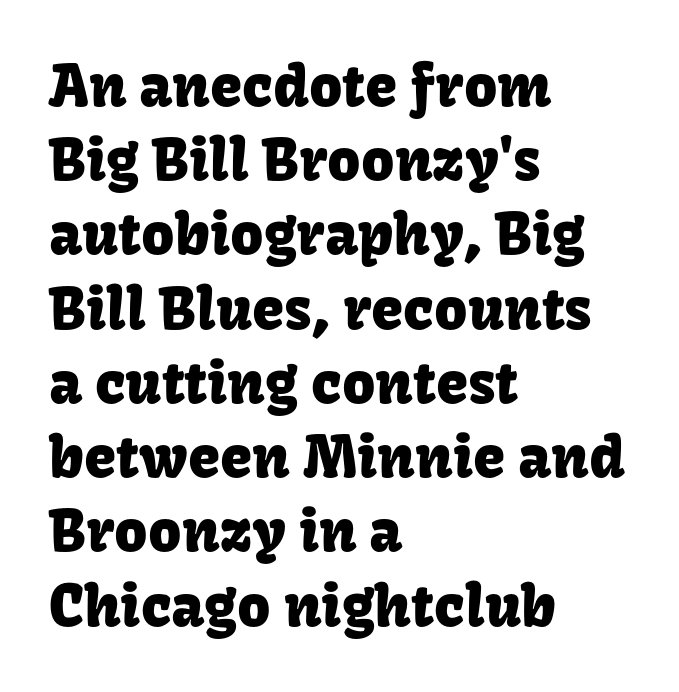
{"serif": "no", "italic": "no", "width": "normal", "stroke_contrast": "low", "x_height": "medium", "monospaced": "no", "underline": "no", "align": "left", "line_spacing": "normal", "line_spacing_ratio": 1.28, "letter_spacing": "normal", "letter_spacing_em": 0.0, "glyph_px": 58}
